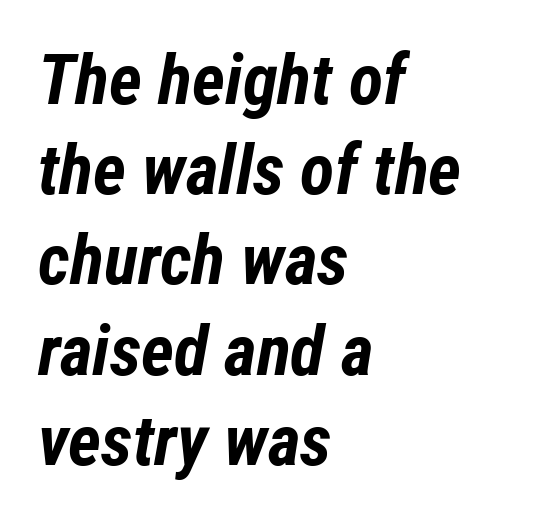
In terms of weight, the rendering is a true, heavy bold. What's the leading like? Ordinary, nothing unusual. Notice how the passage keeps a crisp vertical edge on the left only. The zone under the glyphs is completely vacant. Yep, that's italic — everything's leaning. These lines are rendered in a variable-pitch font.
